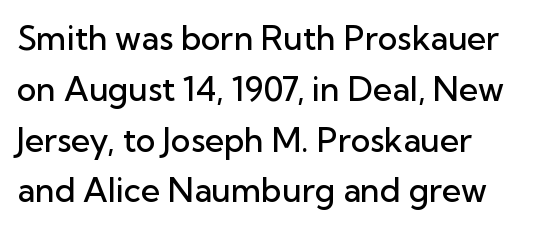
{"serif": "no", "italic": "no", "bold": "semi", "weight": "semibold", "width": "normal", "stroke_contrast": "low", "x_height": "medium", "monospaced": "no", "underline": "no", "align": "left", "line_spacing": "normal", "line_spacing_ratio": 1.54, "letter_spacing": "normal", "letter_spacing_em": 0.0, "glyph_px": 33}
